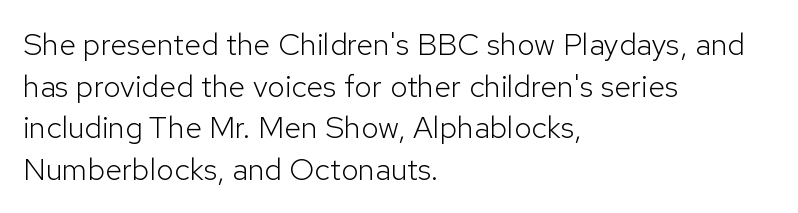
{"serif": "no", "italic": "no", "bold": "no", "weight": "light", "width": "normal", "stroke_contrast": "low", "x_height": "medium", "monospaced": "no", "underline": "no", "align": "left", "line_spacing": "normal", "line_spacing_ratio": 1.34, "letter_spacing": "normal", "letter_spacing_em": 0.0, "glyph_px": 31}
